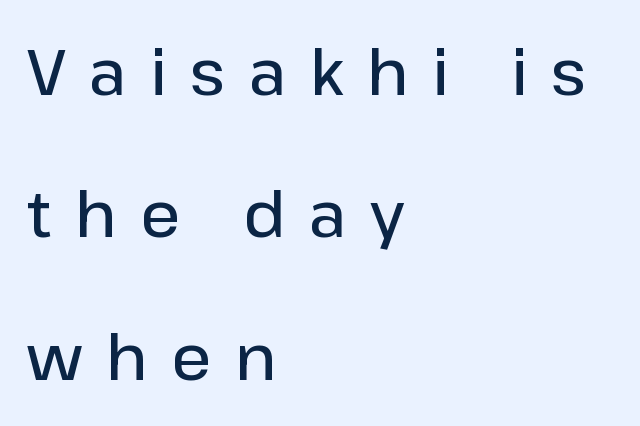
The image shows 63 px semibold sans-serif type, upright; set left-aligned, loose line spacing (2.26x), unusually wide letter spacing (+0.37 em), not underlined; low stroke contrast and a medium x-height.
